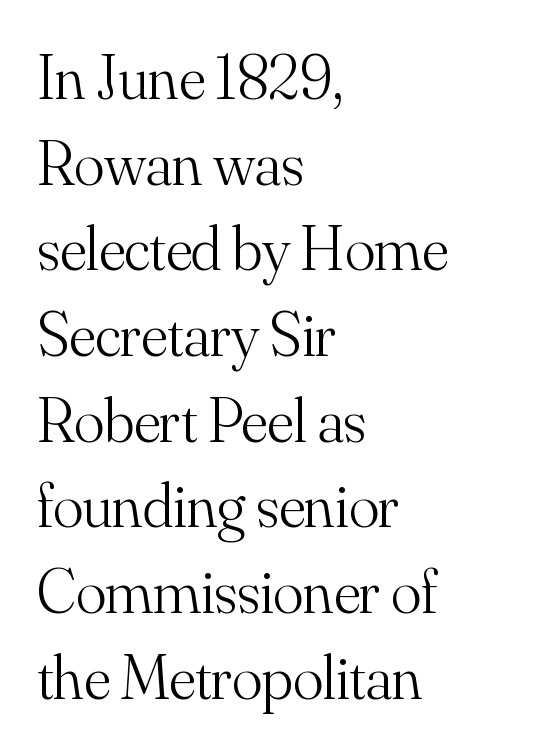
The image shows 63 px light serif type, upright; set left-aligned, normal line spacing (1.36x), normal letter spacing, not underlined; medium stroke contrast and a small x-height.
